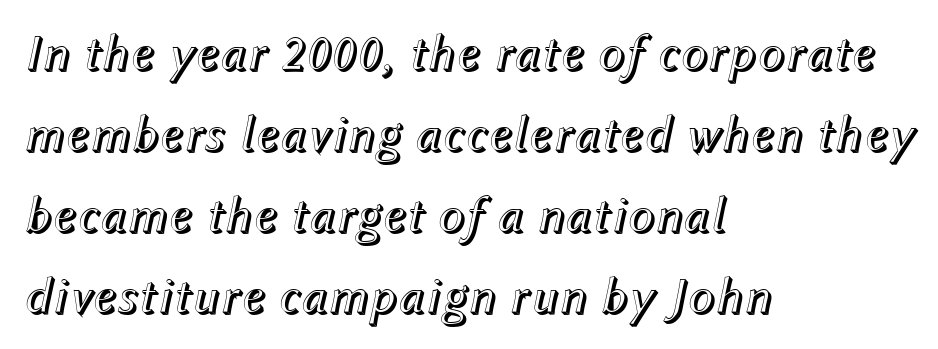
Each letter keeps its own natural width here, so spacing adapts to shape. Each line starts at the same left margin while the right side varies. The axis of the letterforms is tilted away from vertical. The block of text has a typical density, with ordinary space between rows. Each word holds together tightly as a unit, with standard inter-letter gaps.
